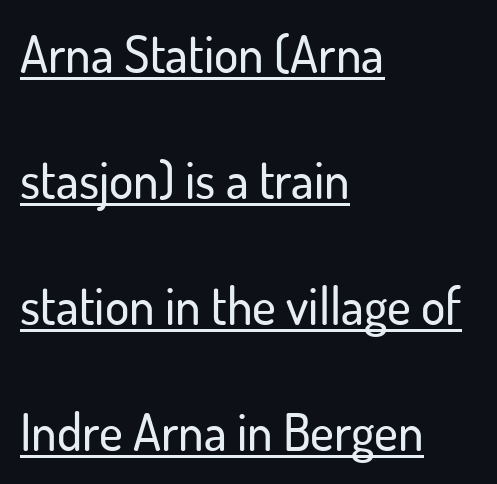
Q: Is the text italic (slanted)? A: No, it is upright.
Q: Is the typeface a serif or a sans-serif typeface? A: Sans-serif.
Q: Is the text underlined? A: Yes.
Q: How is the paragraph aligned? A: Left-aligned.
Q: Is the spacing between letters normal or unusually wide? A: Normal.
Q: Is the spacing between lines tight, normal or loose? A: Loose.
Q: Width (condensed, normal, or wide)? A: Normal.
Q: Stroke contrast? A: Low.
Q: x-height? A: Small.
Q: Monospaced? A: No.
